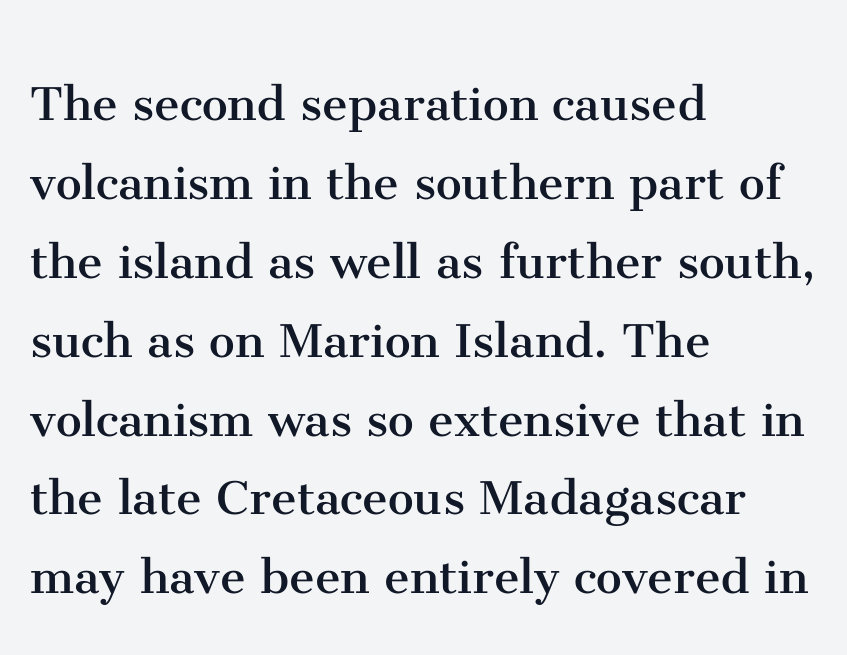
{"serif": "yes", "italic": "no", "bold": "no", "weight": "regular", "width": "normal", "stroke_contrast": "medium", "x_height": "medium", "monospaced": "no", "underline": "no", "align": "left", "line_spacing": "normal", "line_spacing_ratio": 1.36, "letter_spacing": "normal", "letter_spacing_em": 0.0, "glyph_px": 58}
